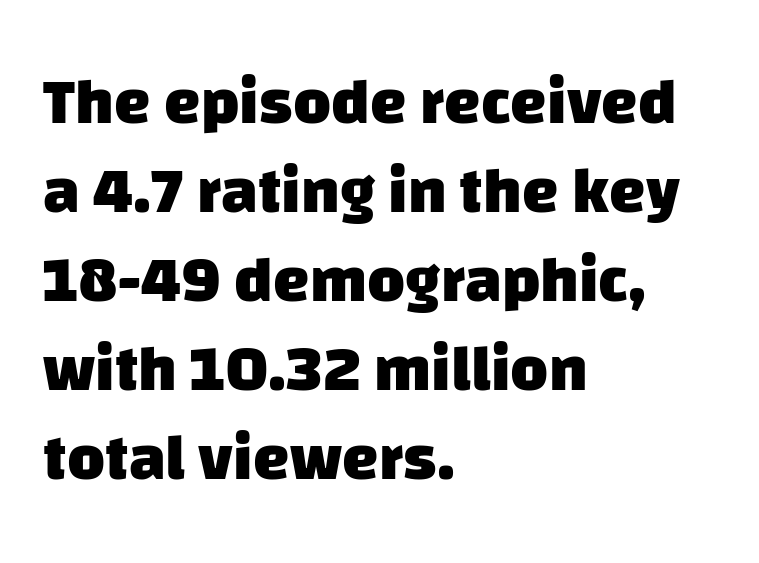
The image shows 65 px heavy sans-serif type; set left-aligned, normal line spacing (1.37x), normal letter spacing, not underlined; low stroke contrast and a large x-height.
